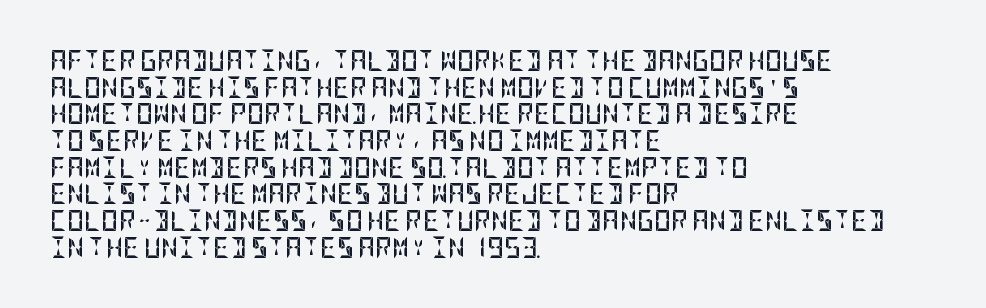
{"italic": "no", "bold": "yes", "underline": "no", "align": "left", "line_spacing": "normal", "line_spacing_ratio": 1.27, "letter_spacing": "normal", "letter_spacing_em": 0.0, "glyph_px": 21}
